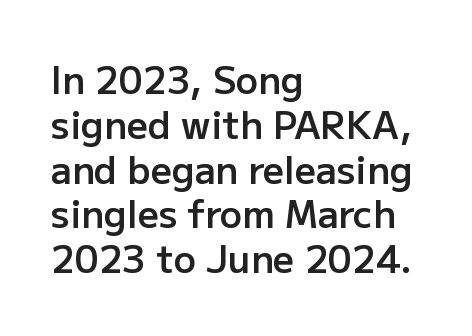
{"serif": "no", "italic": "no", "bold": "semi", "weight": "semibold", "width": "normal", "stroke_contrast": "low", "x_height": "medium", "monospaced": "no", "underline": "no", "align": "left", "line_spacing_ratio": 1.21, "letter_spacing": "normal", "letter_spacing_em": 0.0, "glyph_px": 37}
